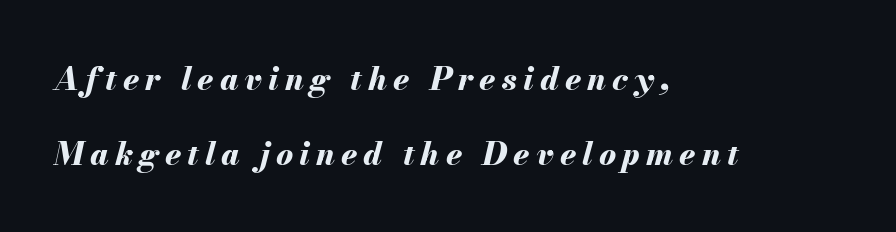
{"italic": "yes", "lean": "right", "slant_degrees": 13, "bold": "yes", "weight": "bold", "width": "normal", "stroke_contrast": "medium", "x_height": "small", "monospaced": "no", "underline": "no", "align": "left", "line_spacing": "loose", "line_spacing_ratio": 2.34, "glyph_px": 32}
